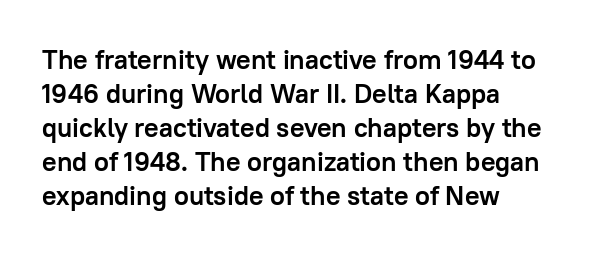
Q: Is the text bold? A: Yes.
Q: Is the text italic (slanted)? A: No, it is upright.
Q: Is the text underlined? A: No.
Q: How is the paragraph aligned? A: Left-aligned.
Q: Is the spacing between letters normal or unusually wide? A: Normal.
Q: Is the spacing between lines tight, normal or loose? A: Normal.
